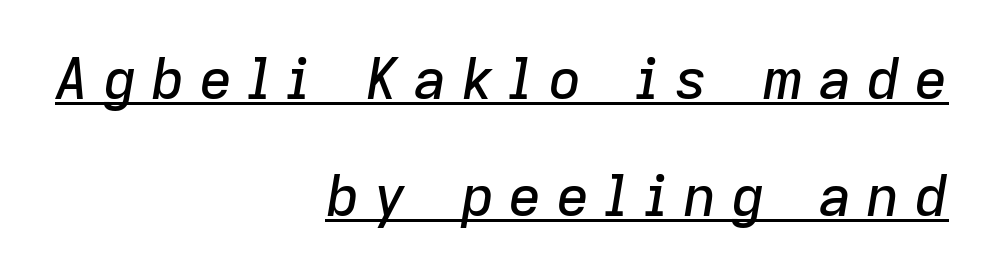
The image shows 57 px text type, italic (leaning right); set right-aligned, loose line spacing (2.05x), unusually wide letter spacing (+0.24 em), underlined; low stroke contrast and a medium x-height.
